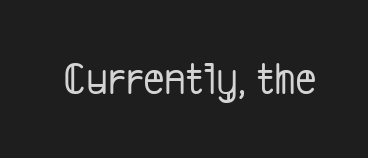
{"serif": "no", "width": "condensed", "stroke_contrast": "low", "x_height": "medium", "monospaced": "no", "underline": "no", "letter_spacing": "normal", "letter_spacing_em": 0.0, "glyph_px": 46}
